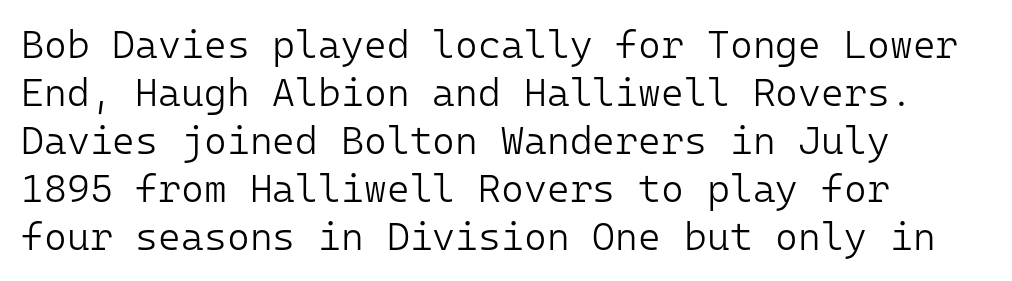
Q: Is the text bold? A: No.
Q: Is the text italic (slanted)? A: No, it is upright.
Q: Is the typeface a serif or a sans-serif typeface? A: Sans-serif.
Q: Is the text underlined? A: No.
Q: How is the paragraph aligned? A: Left-aligned.
Q: Is the spacing between letters normal or unusually wide? A: Normal.
Q: Width (condensed, normal, or wide)? A: Normal.
Q: Stroke contrast? A: Low.
Q: x-height? A: Medium.
Q: Monospaced? A: Yes.
